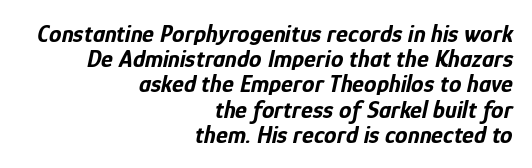
{"italic": "yes", "lean": "right", "slant_degrees": 12, "bold": "yes", "underline": "no", "align": "right", "line_spacing": "tight", "line_spacing_ratio": 1.01, "letter_spacing": "normal", "letter_spacing_em": 0.0, "glyph_px": 25}
